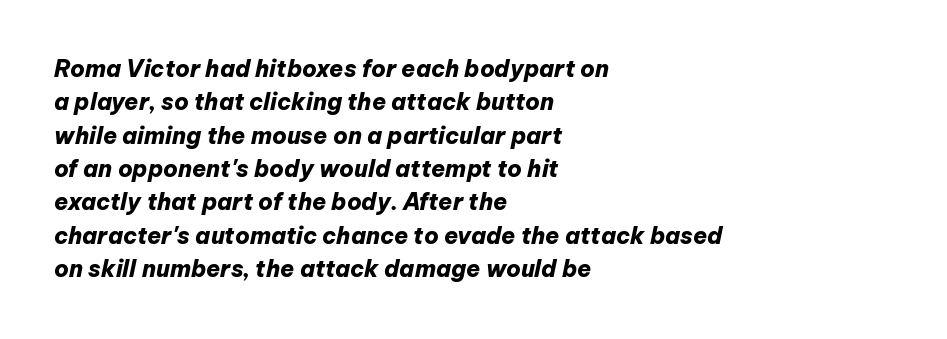
Q: Is the text bold? A: Yes.
Q: Is the text italic (slanted)? A: Yes, it leans right by about 12 degrees.
Q: Is the text underlined? A: No.
Q: How is the paragraph aligned? A: Left-aligned.
Q: Is the spacing between letters normal or unusually wide? A: Normal.
Q: Is the spacing between lines tight, normal or loose? A: Normal.
